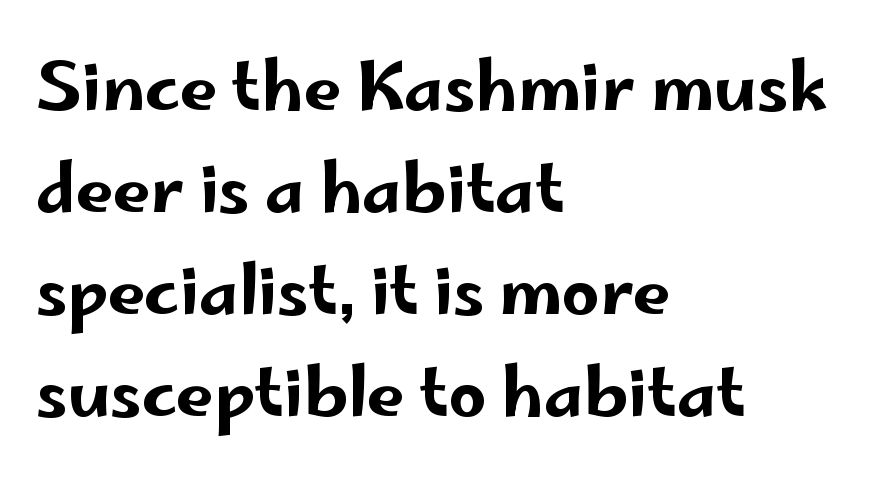
{"serif": "no", "italic": "no", "width": "wide", "stroke_contrast": "low", "x_height": "small", "monospaced": "no", "underline": "no", "align": "left", "line_spacing": "normal", "line_spacing_ratio": 1.52, "letter_spacing": "normal", "letter_spacing_em": 0.0, "glyph_px": 67}
